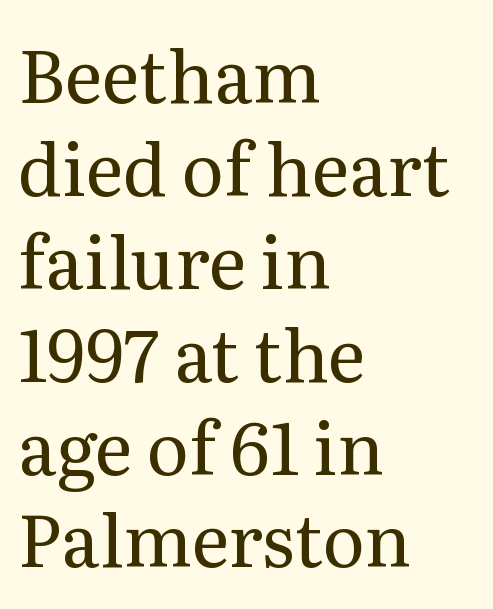
Proportional: the letters do not fall into vertical columns. Does the leading feel generous? No, just average. Casual observation: everything's shoved over to the left. Posture: vertical. Yep, those are serifs on the letters.
